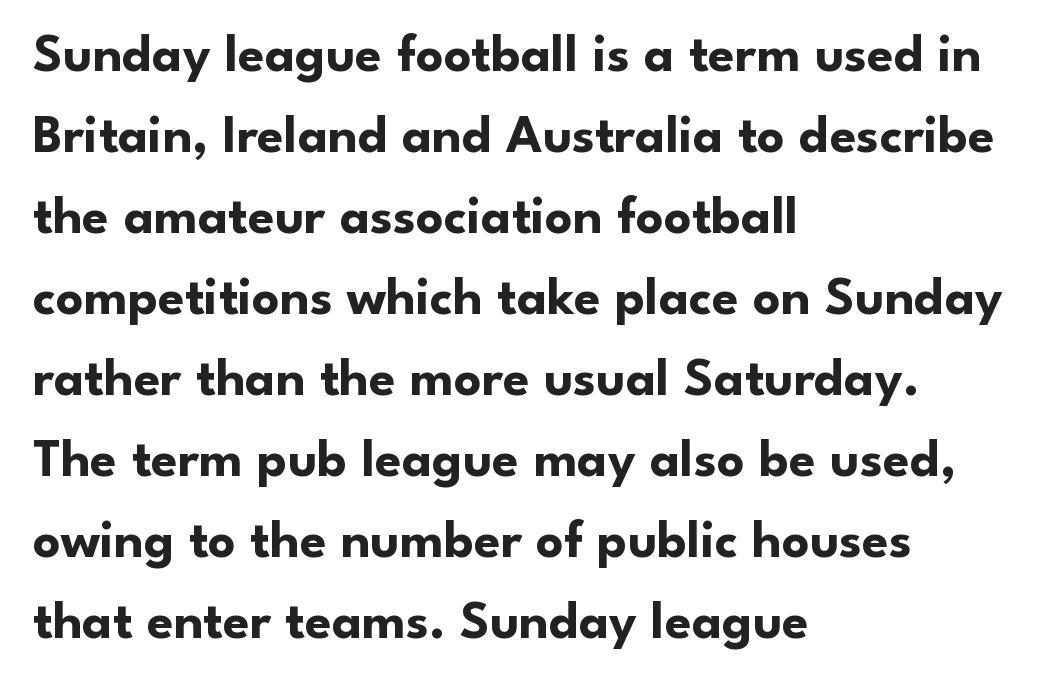
{"serif": "no", "italic": "no", "bold": "yes", "weight": "bold", "width": "normal", "stroke_contrast": "low", "x_height": "small", "monospaced": "no", "underline": "no", "align": "left", "line_spacing": "normal", "line_spacing_ratio": 1.5, "letter_spacing": "normal", "letter_spacing_em": 0.0, "glyph_px": 54}
